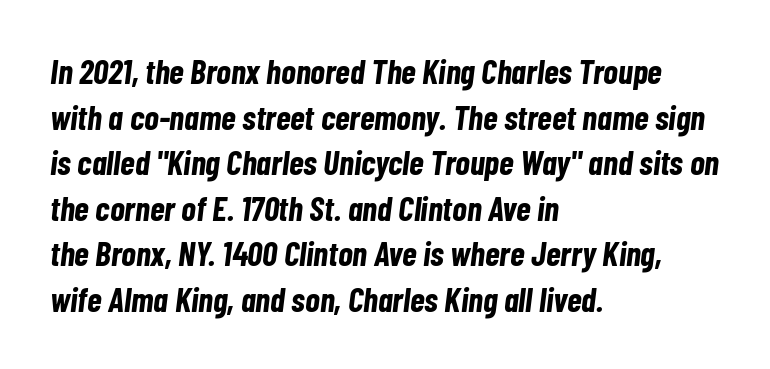
Regular leading. Spacing verdict: proportional, widths tailored to each character. These lines stack with their left ends in a neat column. Caption: bold face, heavy strokes. Notice how the stems are inclined rather than vertical — that's the hallmark of italics. Only glyphs here, with clear space below each row.
